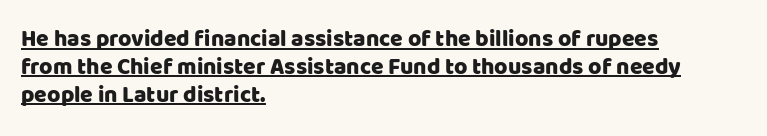
Q: Is the text italic (slanted)? A: No, it is upright.
Q: Is the text underlined? A: Yes.
Q: How is the paragraph aligned? A: Left-aligned.
Q: Is the spacing between letters normal or unusually wide? A: Normal.
